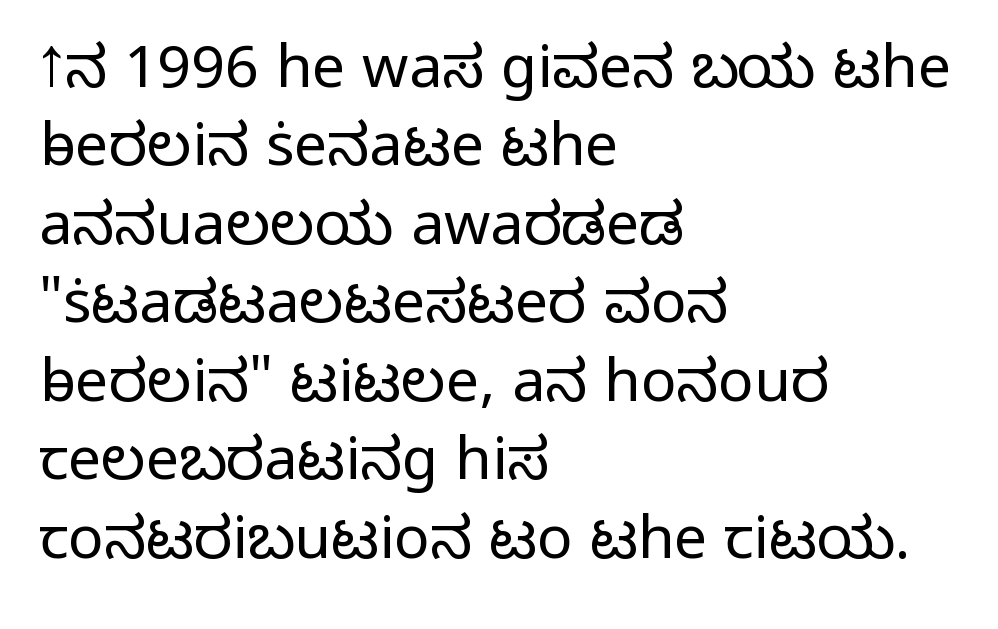
The rendering uses a moderate line-height, typical for paragraphs. What stands out about the letter spacing? Nothing — it is the standard amount. Leftover space on each line is placed entirely after the last word. The passage shown is typed in a proportional face where columns would drift. Posture: vertical. Quick note: underline off.
